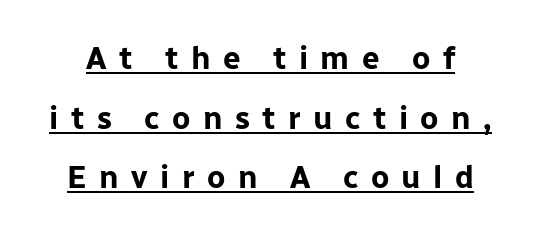
{"serif": "no", "italic": "no", "bold": "yes", "weight": "bold", "width": "normal", "stroke_contrast": "low", "x_height": "medium", "monospaced": "no", "underline": "yes", "line_spacing": "loose", "line_spacing_ratio": 1.92, "letter_spacing": "wide", "letter_spacing_em": 0.4, "glyph_px": 31}
